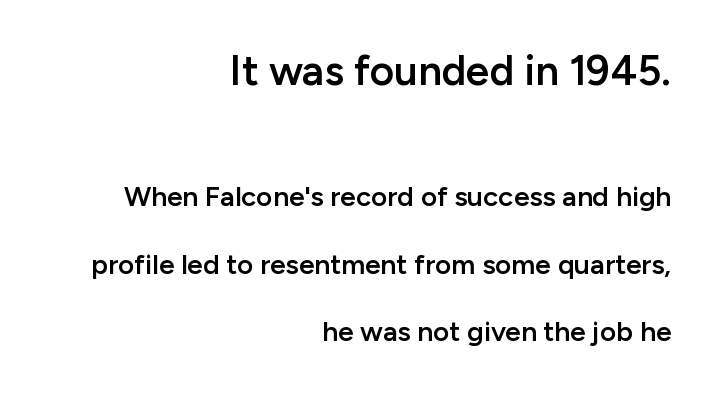
The tracking reads as untouched default to a designer's eye. Scale decreases going downward across the two blocks. A student would call this right alignment; a typographer would say flush right, rag left. The passage shown is typeset with a sans-serif family. Quick note: not italic, upright. The letters are semibold — heavier than regular but short of a full bold.
